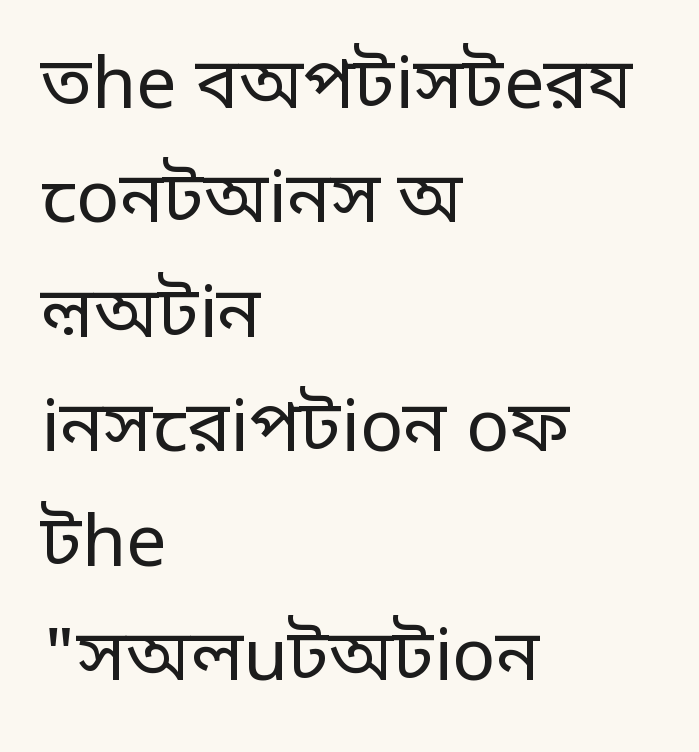
Leading: standard. No word sits above an underline. Letterform terminals end flat and unadorned throughout the passage. Stroke thickness stays within the range of a standard reading face or lighter.
